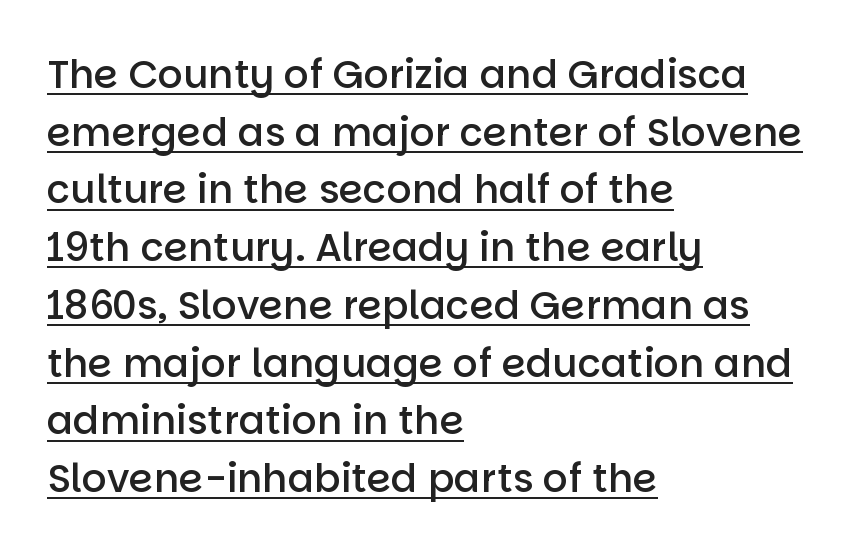
Q: Is the text bold? A: Semi-bold.
Q: Is the text italic (slanted)? A: No, it is upright.
Q: Is the typeface a serif or a sans-serif typeface? A: Sans-serif.
Q: Is the text underlined? A: Yes.
Q: How is the paragraph aligned? A: Left-aligned.
Q: Is the spacing between letters normal or unusually wide? A: Normal.
Q: Is the spacing between lines tight, normal or loose? A: Normal.
Q: Width (condensed, normal, or wide)? A: Normal.
Q: Stroke contrast? A: Low.
Q: x-height? A: Large.
Q: Monospaced? A: No.
